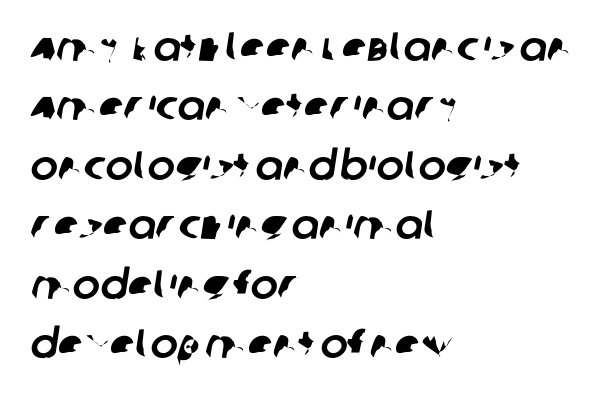
Q: Is the typeface a serif or a sans-serif typeface? A: Sans-serif.
Q: Is the text underlined? A: No.
Q: How is the paragraph aligned? A: Left-aligned.
Q: Is the spacing between letters normal or unusually wide? A: Normal.
Q: Is the spacing between lines tight, normal or loose? A: Normal.
Q: Width (condensed, normal, or wide)? A: Normal.
Q: Stroke contrast? A: Low.
Q: x-height? A: Large.
Q: Monospaced? A: No.
